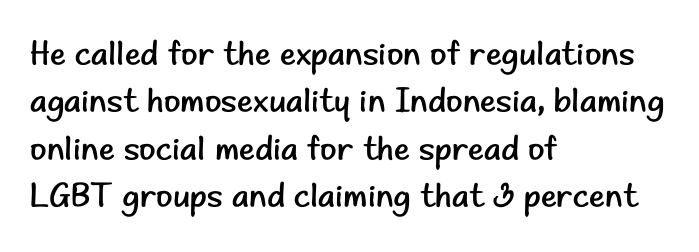
This block has exactly the height ordinary leading produces. The font is comparable to plain body text, perhaps lighter. The zone under the glyphs is completely vacant. Character widths vary here, with narrow letters taking less room than wide ones. The typesetter chose a ragged-right arrangement here. The text was rendered using a sans face with plain stroke endings.
